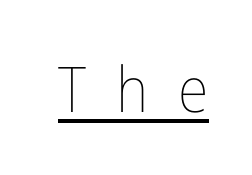
{"italic": "no", "bold": "no", "weight": "thin", "width": "condensed", "stroke_contrast": "low", "x_height": "medium", "monospaced": "no", "underline": "yes", "letter_spacing": "wide", "letter_spacing_em": 0.47, "glyph_px": 63}
